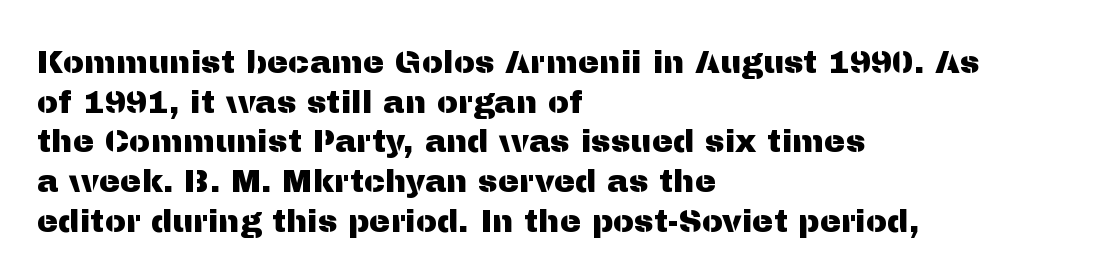
The image shows 32 px sans-serif type, upright; set left-aligned, line spacing 1.24x, normal letter spacing, not underlined; medium stroke contrast and a medium x-height.
